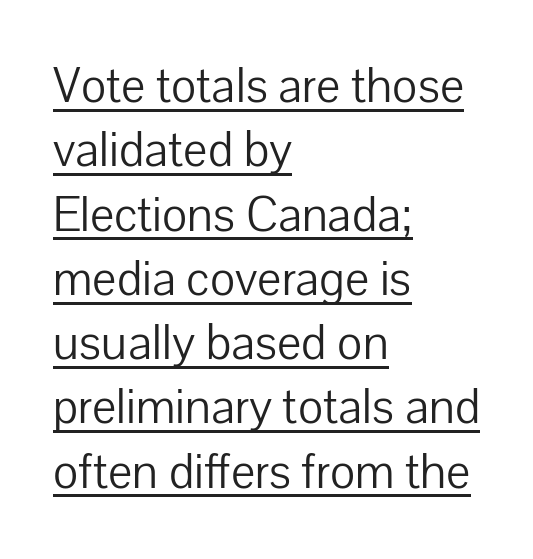
The image shows 51 px light sans-serif type, upright; set left-aligned, normal line spacing (1.26x), normal letter spacing, underlined; low stroke contrast and a medium x-height.
